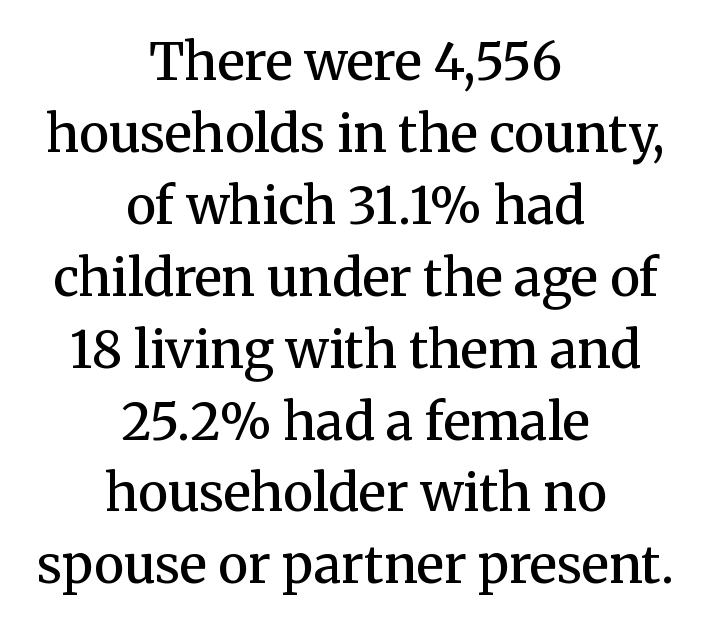
Q: Is the text bold? A: Semi-bold.
Q: Is the text italic (slanted)? A: No, it is upright.
Q: Is the typeface a serif or a sans-serif typeface? A: Serif.
Q: Is the text underlined? A: No.
Q: How is the paragraph aligned? A: Centered.
Q: Is the spacing between letters normal or unusually wide? A: Normal.
Q: Is the spacing between lines tight, normal or loose? A: Normal.
Q: Width (condensed, normal, or wide)? A: Normal.
Q: Stroke contrast? A: Medium.
Q: x-height? A: Medium.
Q: Monospaced? A: No.
